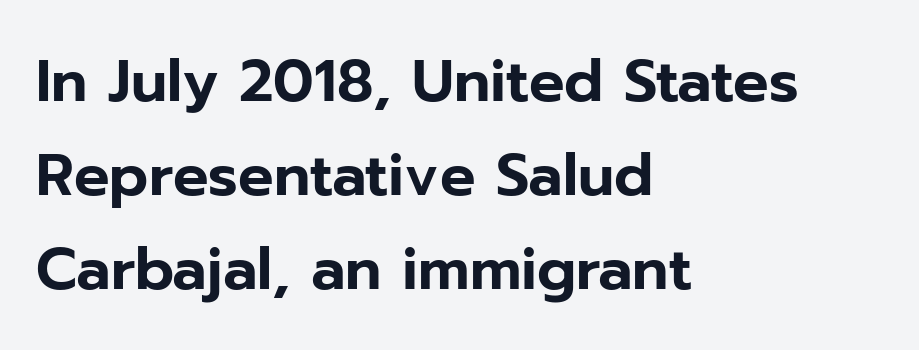
The lines sit at an ordinary, default distance from one another. Tracking here is standard; glyphs follow each other at the usual distance. Where is the straight margin? On the left. This sample has the flowing, uneven cadence of proportional lettering. The text was rendered using a sans face with plain stroke endings.
